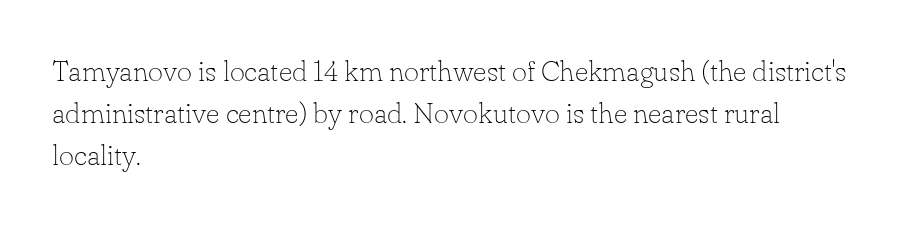
Normally led — the rows are evenly, conventionally spaced. Unlike italic type, these characters show no tilt at all. Heft: none added — not bold. To sum up the face: it has serifs. Think of a printed novel: that variable character pitch is what you see here. Standard letterfit; no display-style spreading of the glyphs.
